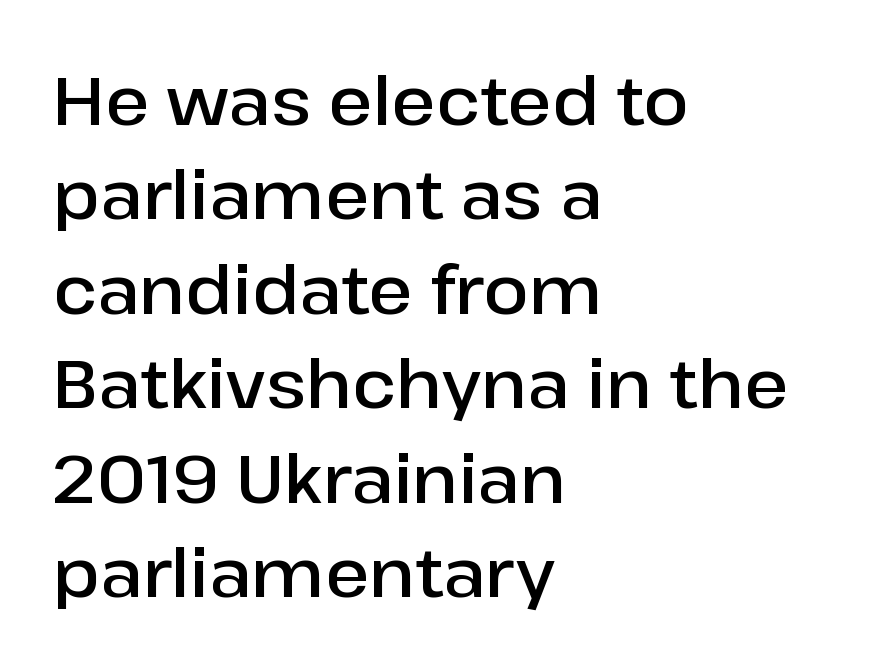
{"serif": "no", "italic": "no", "bold": "semi", "weight": "semibold", "width": "normal", "stroke_contrast": "low", "x_height": "medium", "monospaced": "no", "underline": "no", "align": "left", "line_spacing": "normal", "line_spacing_ratio": 1.41, "letter_spacing": "normal", "letter_spacing_em": 0.0, "glyph_px": 67}
